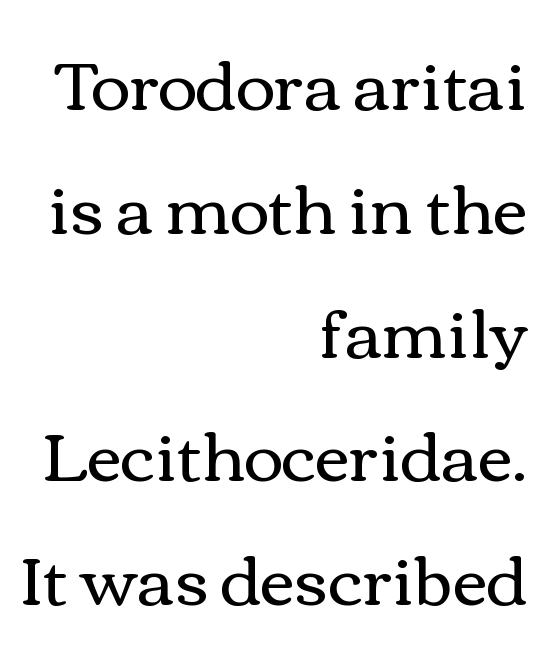
The image shows 68 px regular-weight, wide type, upright; set right-aligned, line spacing 1.82x, normal letter spacing, not underlined; a medium x-height.
